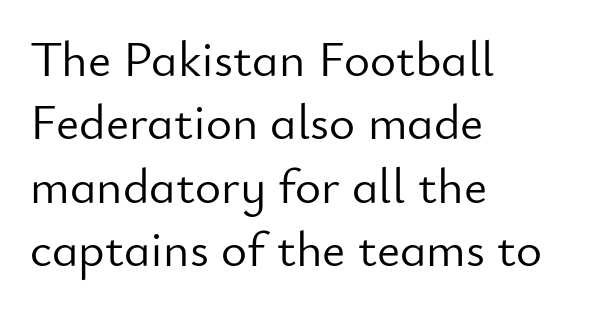
The image shows 50 px light sans-serif type, upright; set left-aligned, normal line spacing (1.27x), normal letter spacing, not underlined; low stroke contrast and a small x-height.
